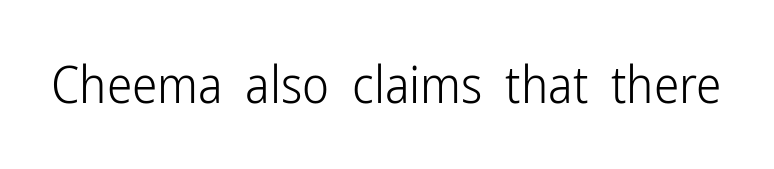
The image shows 51 px light, condensed sans-serif type, upright; set normal letter spacing, not underlined; low stroke contrast and a medium x-height.
